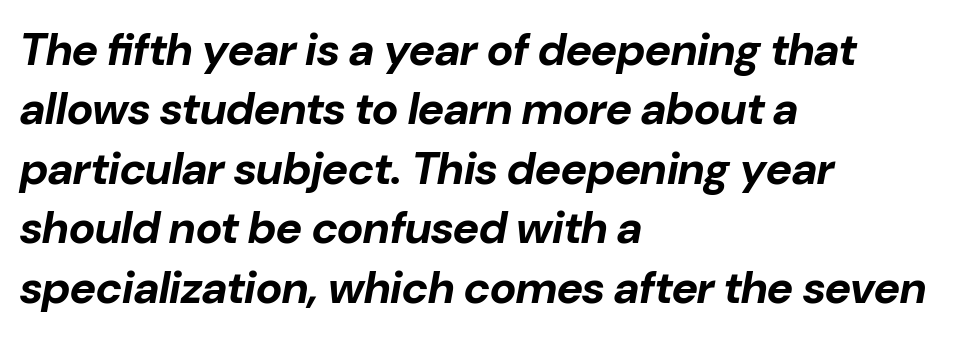
Lines of text with bare space underneath. Honestly, the row spacing looks completely unremarkable. Thick stems and heavy bowls — unmistakably bold. There's an unmistakable incline to the writing here. These lines stack with their left ends in a neat column.
